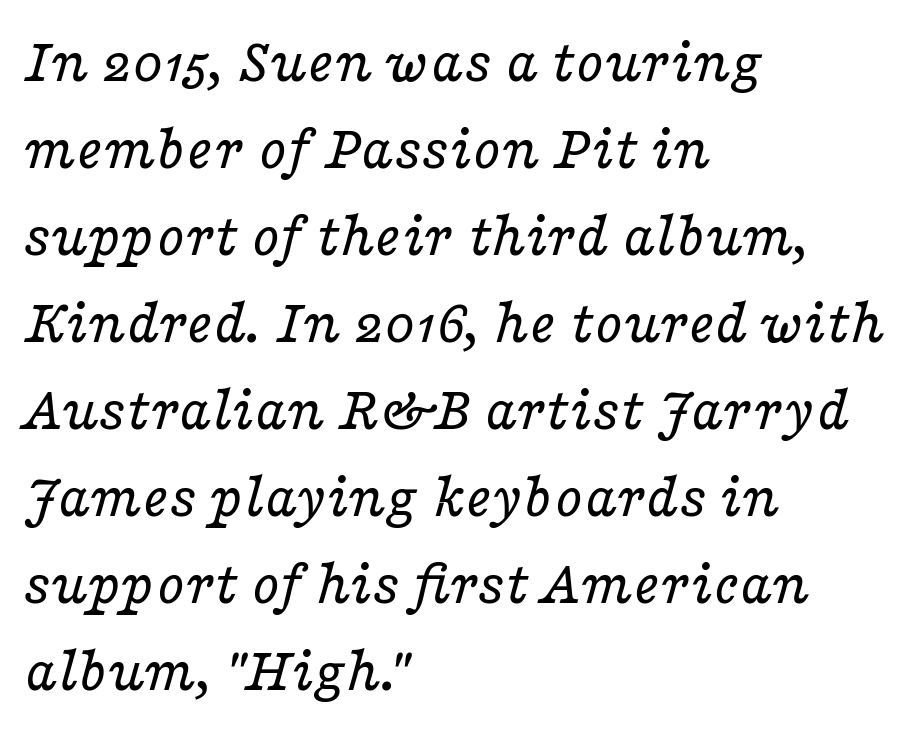
{"serif": "yes", "italic": "yes", "lean": "right", "slant_degrees": 16, "bold": "no", "weight": "regular", "width": "wide", "stroke_contrast": "low", "x_height": "medium", "monospaced": "no", "underline": "no", "align": "left", "line_spacing": "normal", "line_spacing_ratio": 1.36, "letter_spacing": "normal", "letter_spacing_em": 0.0, "glyph_px": 64}
